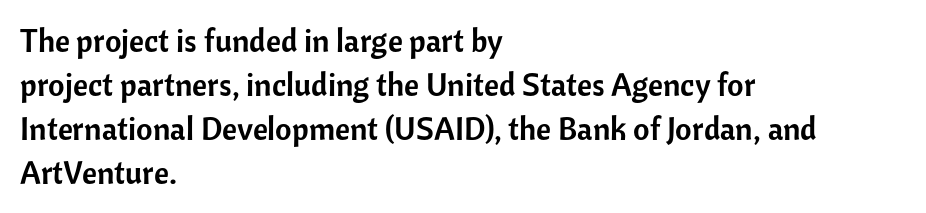
Short and long lines alike share a common starting point at left. Characters remain perfectly vertical along every line. Serifs: no, the terminals of the letterforms are clean. You could not count columns in this text — the font is proportionally spaced.
